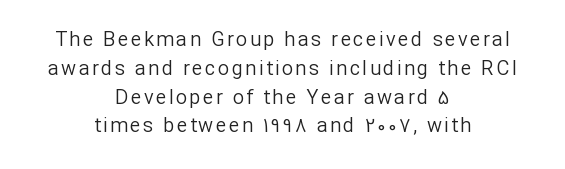
Vertically, the passage feels balanced, rows spaced as you'd expect. A bare baseline throughout the passage. The setting favours the middle, as headings and verse often do. The font's upright variant was chosen for this text. The strokes carry an ordinary text weight at most.
